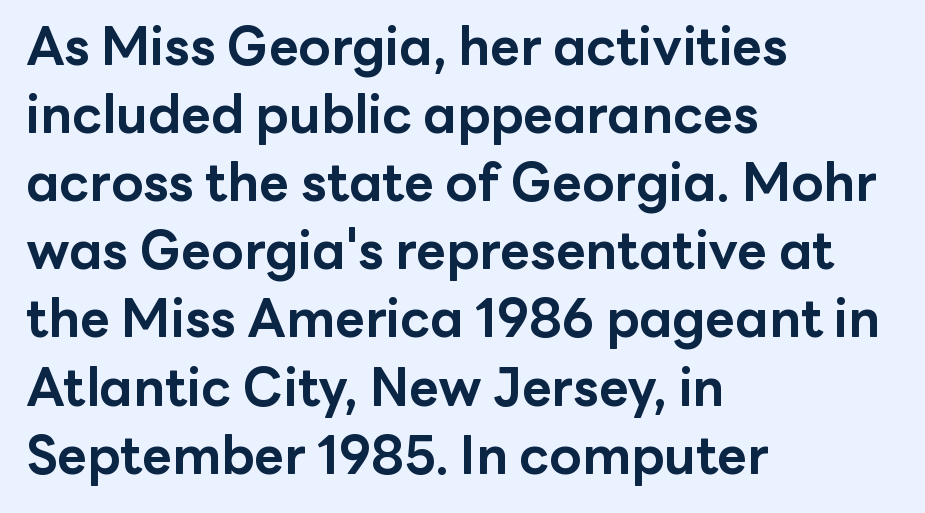
{"serif": "no", "italic": "no", "bold": "yes", "weight": "bold", "width": "normal", "stroke_contrast": "low", "x_height": "medium", "monospaced": "no", "underline": "no", "align": "left", "line_spacing": "normal", "line_spacing_ratio": 1.31, "letter_spacing": "normal", "letter_spacing_em": 0.0, "glyph_px": 52}
